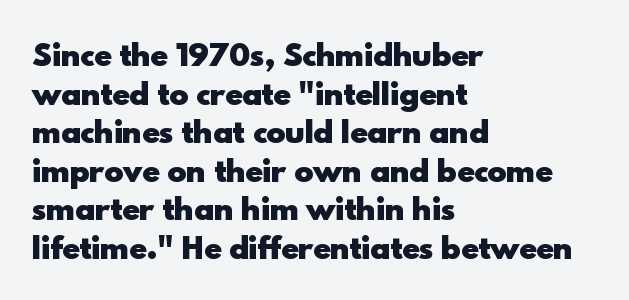
{"serif": "no", "italic": "no", "bold": "yes", "weight": "heavy", "width": "normal", "x_height": "small", "monospaced": "no", "underline": "no", "align": "left", "line_spacing": "normal", "line_spacing_ratio": 1.33, "letter_spacing": "normal", "letter_spacing_em": 0.0, "glyph_px": 29}
